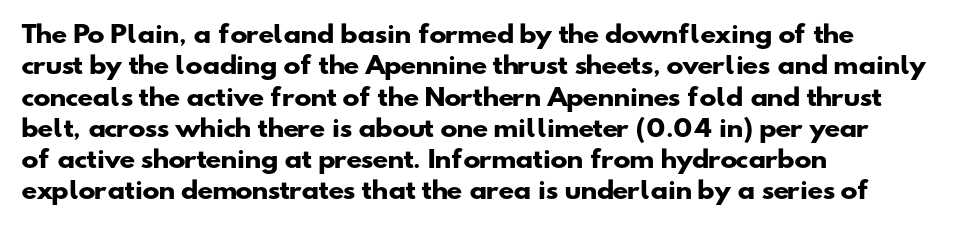
Observe the ordinary spacing: letters are neighbours, not strangers. Is the block centered? No — it sits flush against the left margin. Regular leading. Descender tails drop into unmarked territory. Heavy-handed strokes throughout: this text is bold.
